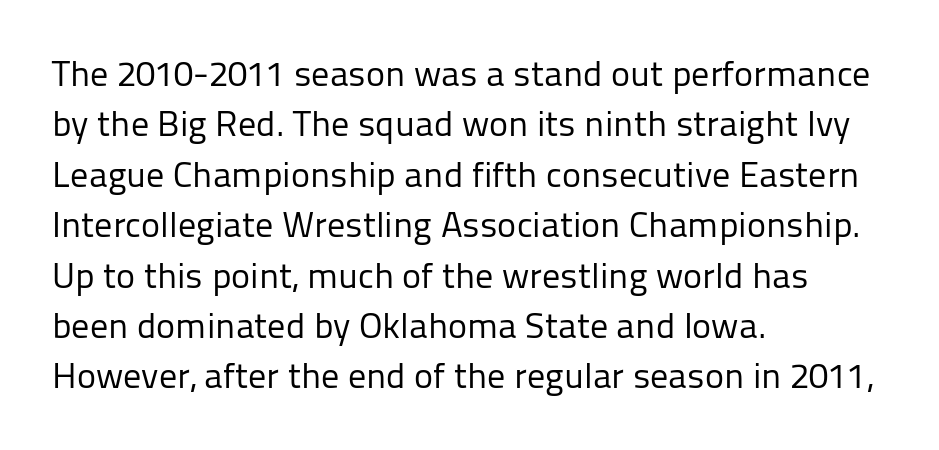
Quick note: interline space is typical. Does the type have serifs? No, each stem ends abruptly. Layout note: lines flush left. Descender tails drop into unmarked territory. Stems and bowls with no extra thickness — not bold. Each letter keeps its own natural width here, so spacing adapts to shape.
